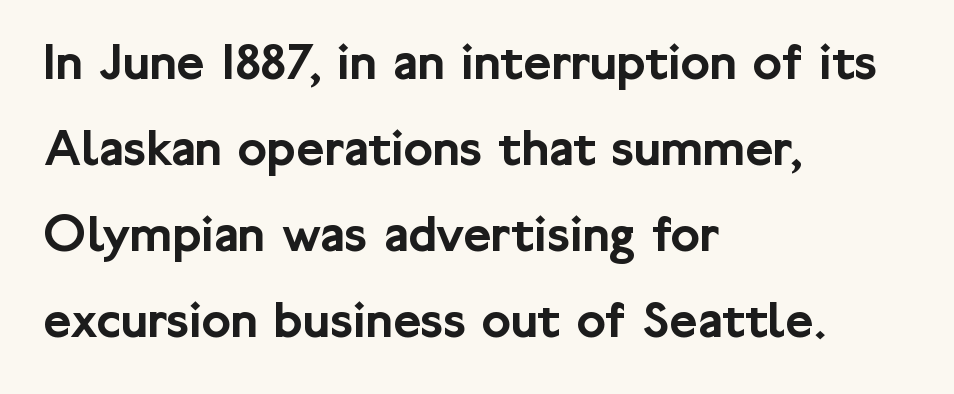
Words appear dense and cohesive because spacing is normal. Line spacing here is normal. Italic? Not at all — the glyphs are vertical. Check under the words: just untouched page. If you drew a ruler down the left edge, every line would touch it. A typesetter would call this proportional, since set widths differ per character.
